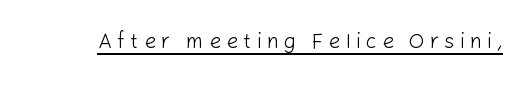
{"italic": "no", "bold": "no", "underline": "yes", "letter_spacing": "wide", "letter_spacing_em": 0.24, "glyph_px": 21}
